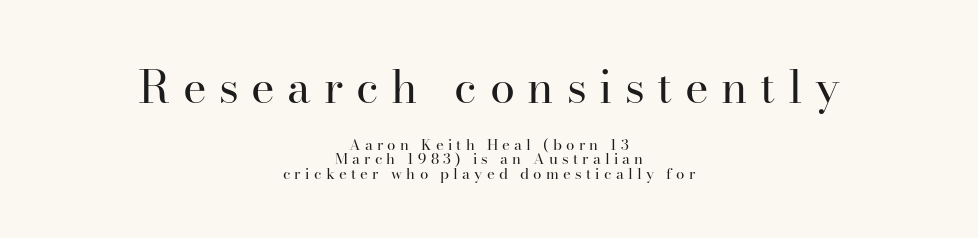
Upright lettering throughout. The text block is weighted toward neither margin, spreading evenly from the middle. A typesetter would call this proportional, since set widths differ per character. The horizontal fit of the characters is loose and conspicuously gappy.
